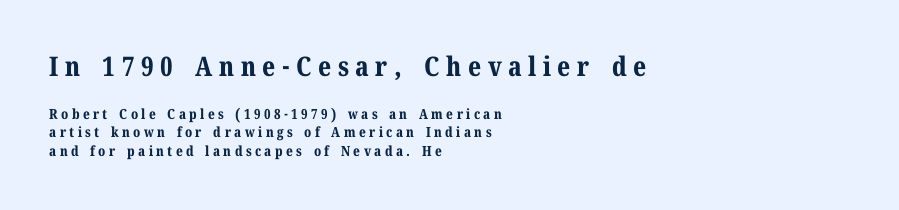
The image shows 27 px bold type, upright; set left-aligned, normal line spacing (1.29x), unusually wide letter spacing (+0.24 em), not underlined; the first (top) block is 1.93x larger.
